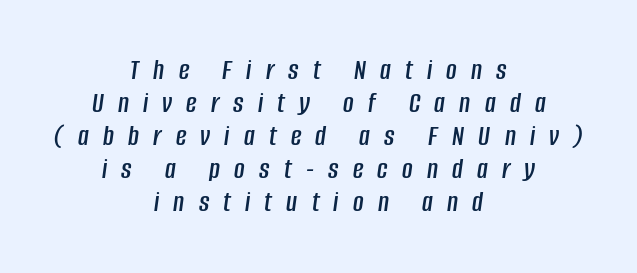
The image shows 29 px condensed type, italic (leaning right); set centered, tight line spacing (1.14x), unusually wide letter spacing (+0.49 em), not underlined; low stroke contrast and a large x-height.
